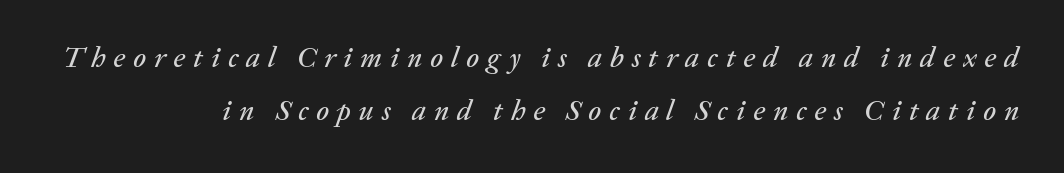
Is this a fixed-width face? No — the glyphs have proportional, varying widths. Quick note: underline off. The rendering applies a slant to the glyphs. The text block is weighted toward the right margin, trailing off unevenly leftward. Someone cranked the tracking dial way up on this one.
